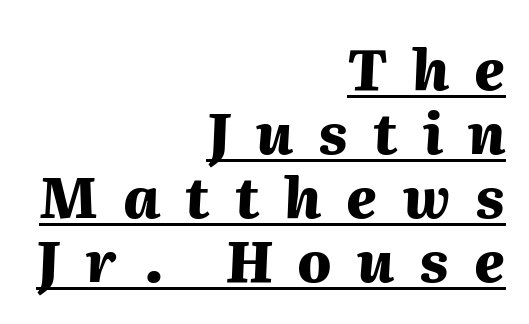
Q: Is the text bold? A: Yes.
Q: Is the text italic (slanted)? A: Yes, it leans right by about 2 degrees.
Q: Is the text underlined? A: Yes.
Q: How is the paragraph aligned? A: Right-aligned.
Q: Is the spacing between letters normal or unusually wide? A: Unusually wide.
Q: Is the spacing between lines tight, normal or loose? A: Tight.
Q: Width (condensed, normal, or wide)? A: Normal.
Q: Stroke contrast? A: Medium.
Q: x-height? A: Medium.
Q: Monospaced? A: No.
